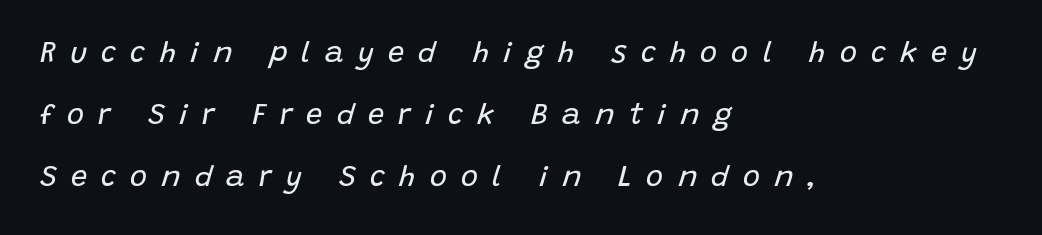
Here the glyphs are tracked loosely, breaking word shapes into spaced letters. How would I describe the line gaps? Wide and relaxed. The letters are slanted; this is an italic face. All the whitespace from short lines collects on the right. The letterforms sit at book weight or below.
